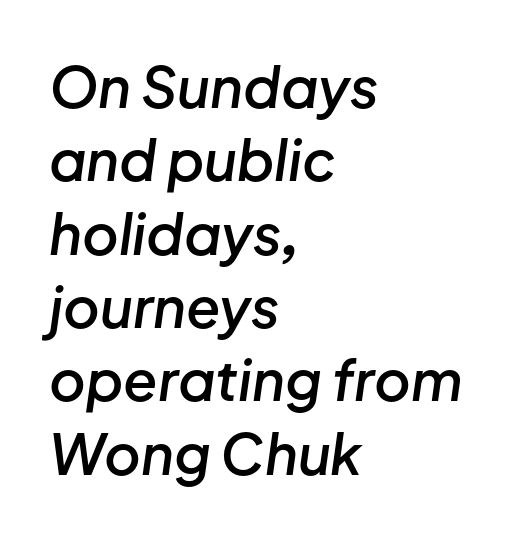
{"italic": "yes", "lean": "right", "slant_degrees": 8, "bold": "semi", "weight": "semibold", "width": "normal", "stroke_contrast": "low", "x_height": "medium", "monospaced": "no", "underline": "no", "align": "left", "line_spacing": "normal", "line_spacing_ratio": 1.31, "letter_spacing": "normal", "letter_spacing_em": 0.0, "glyph_px": 56}
